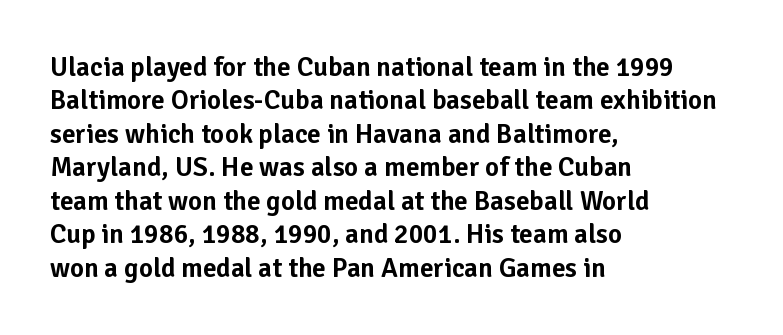
The image shows 27 px text type, upright; set left-aligned, line spacing 1.24x, normal letter spacing, not underlined.
